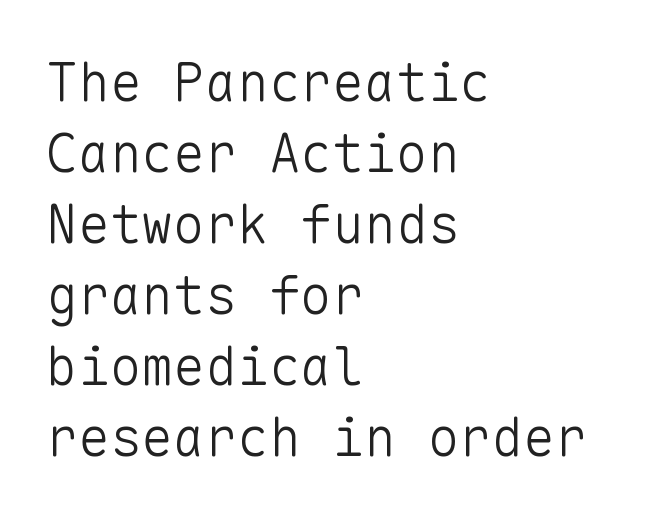
{"serif": "no", "italic": "no", "bold": "no", "weight": "light", "width": "normal", "stroke_contrast": "low", "x_height": "medium", "monospaced": "yes", "underline": "no", "align": "left", "line_spacing": "normal", "line_spacing_ratio": 1.34, "letter_spacing": "normal", "letter_spacing_em": 0.0, "glyph_px": 53}
